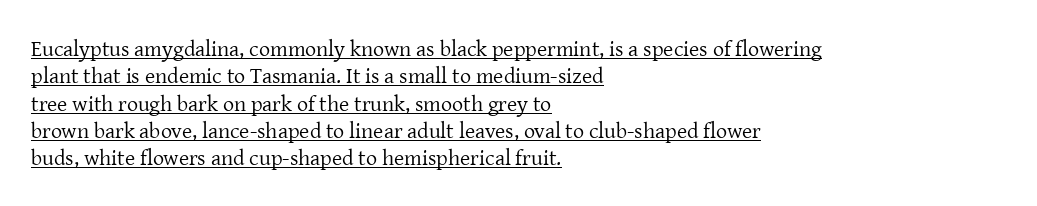
{"italic": "no", "bold": "no", "underline": "yes", "align": "left", "line_spacing_ratio": 1.24, "letter_spacing": "normal", "letter_spacing_em": 0.0, "glyph_px": 22}
